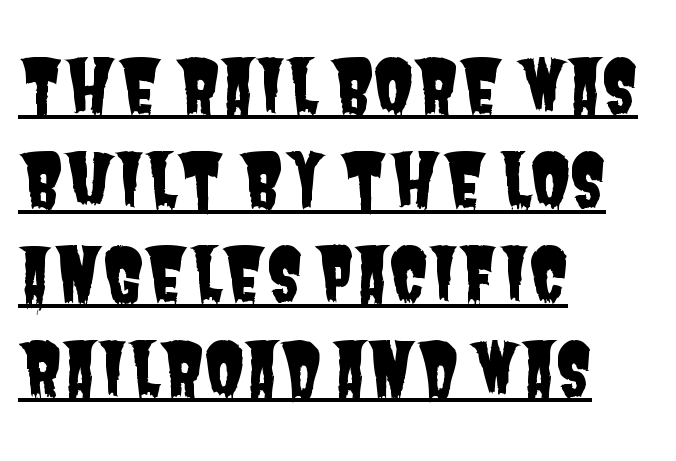
Q: Is the typeface a serif or a sans-serif typeface? A: Sans-serif.
Q: Is the text underlined? A: Yes.
Q: How is the paragraph aligned? A: Left-aligned.
Q: Is the spacing between letters normal or unusually wide? A: Normal.
Q: Is the spacing between lines tight, normal or loose? A: Normal.
Q: Width (condensed, normal, or wide)? A: Condensed.
Q: Stroke contrast? A: Low.
Q: x-height? A: Large.
Q: Monospaced? A: No.
